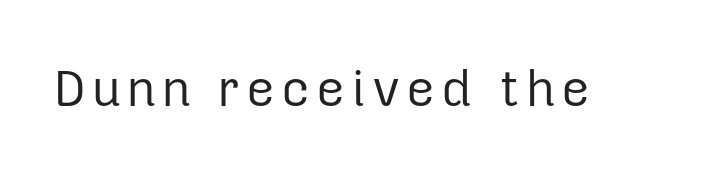
{"serif": "no", "italic": "no", "bold": "no", "weight": "regular", "width": "normal", "stroke_contrast": "low", "x_height": "medium", "monospaced": "no", "underline": "no", "glyph_px": 50}
